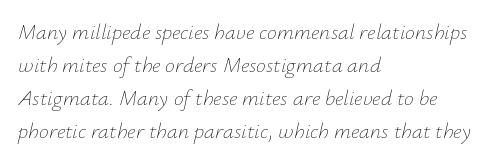
The image shows 22 px text type, italic (leaning right); set left-aligned, normal line spacing (1.5x), normal letter spacing, not underlined.
